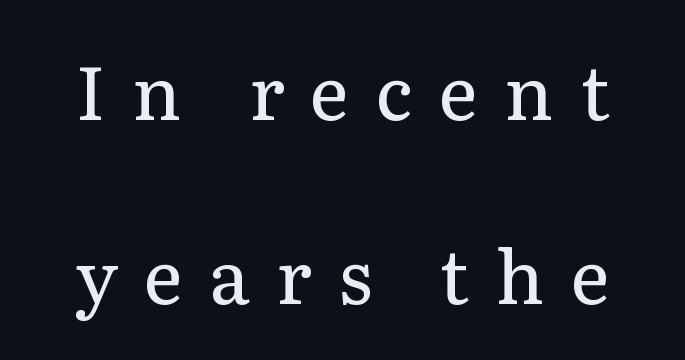
The strokes carry an ordinary text weight at most. Letters rest on an invisible, unmarked baseline. Look at the tracking — it's clearly loosened, letters drifting apart. What's the leading like? Stretched, with rows far apart. Serifs: yes, visible at the terminals of the letterforms. Vertical strokes here are truly vertical.
